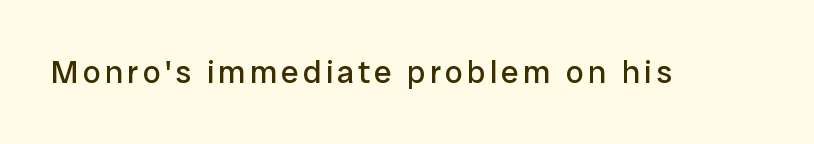
Is the type heavy? It reads as light-to-regular instead. The type family on display is of the sans-serif kind. Spacing verdict: proportional, widths tailored to each character. In terms of posture, this sample is upright. Type without underlining.
